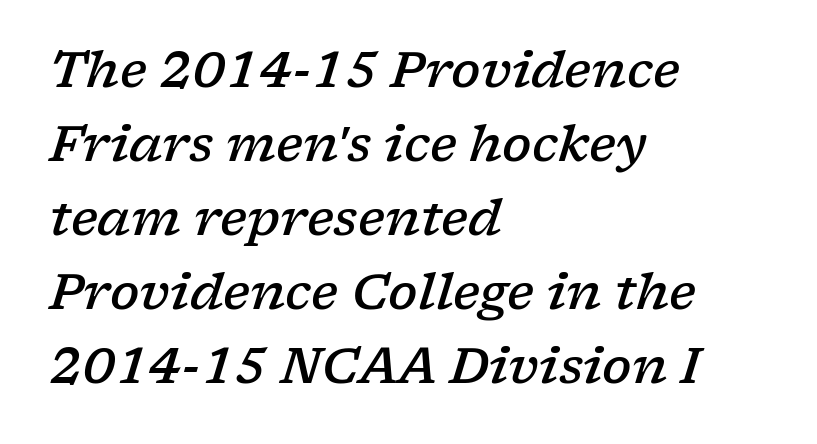
Q: Is the text bold? A: Semi-bold.
Q: Is the text italic (slanted)? A: Yes, it leans right by about 17 degrees.
Q: Is the typeface a serif or a sans-serif typeface? A: Serif.
Q: Is the text underlined? A: No.
Q: How is the paragraph aligned? A: Left-aligned.
Q: Is the spacing between letters normal or unusually wide? A: Normal.
Q: Is the spacing between lines tight, normal or loose? A: Normal.
Q: Width (condensed, normal, or wide)? A: Wide.
Q: Stroke contrast? A: Low.
Q: x-height? A: Medium.
Q: Monospaced? A: No.
